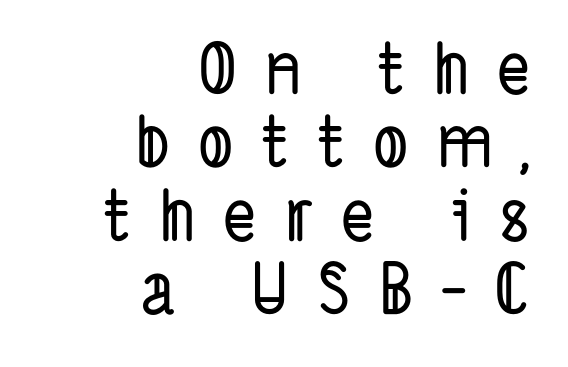
{"serif": "no", "width": "condensed", "stroke_contrast": "low", "x_height": "medium", "monospaced": "no", "underline": "no", "align": "right", "line_spacing": "tight", "line_spacing_ratio": 1.05, "letter_spacing": "wide", "letter_spacing_em": 0.4, "glyph_px": 70}
